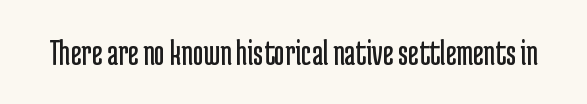
Q: Is the text bold? A: No.
Q: Is the text italic (slanted)? A: No, it is upright.
Q: Is the typeface a serif or a sans-serif typeface? A: Sans-serif.
Q: Is the text underlined? A: No.
Q: Is the spacing between letters normal or unusually wide? A: Normal.
Q: Width (condensed, normal, or wide)? A: Condensed.
Q: Stroke contrast? A: Low.
Q: x-height? A: Medium.
Q: Monospaced? A: No.
